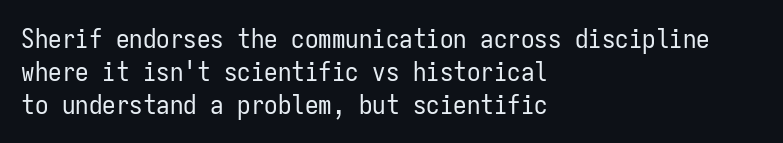
{"italic": "no", "bold": "no", "underline": "no", "align": "left", "line_spacing_ratio": 1.22, "letter_spacing": "normal", "letter_spacing_em": 0.0, "glyph_px": 27}
